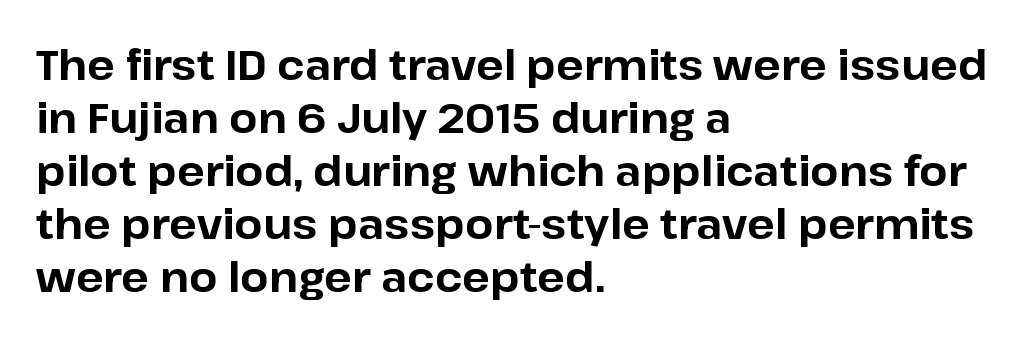
Teacher's note: observe the even left margin — that is flush-left alignment. Nothing unusual about the tracking: characters are spaced as the font intends. Each glyph is drawn with heavy, bold strokes. Does the lettering tilt? It doesn't — this is upright. One glance says typical: line gaps are just what's usual.
